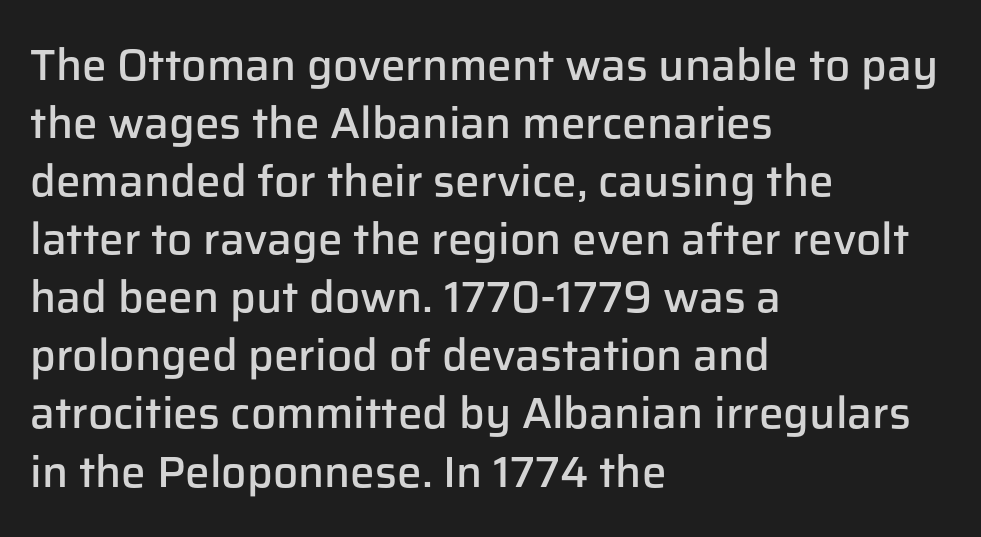
Q: Is the text bold? A: Semi-bold.
Q: Is the text italic (slanted)? A: No, it is upright.
Q: Is the typeface a serif or a sans-serif typeface? A: Sans-serif.
Q: Is the text underlined? A: No.
Q: How is the paragraph aligned? A: Left-aligned.
Q: Is the spacing between letters normal or unusually wide? A: Normal.
Q: Is the spacing between lines tight, normal or loose? A: Normal.
Q: Width (condensed, normal, or wide)? A: Normal.
Q: Stroke contrast? A: Low.
Q: x-height? A: Medium.
Q: Monospaced? A: No.
